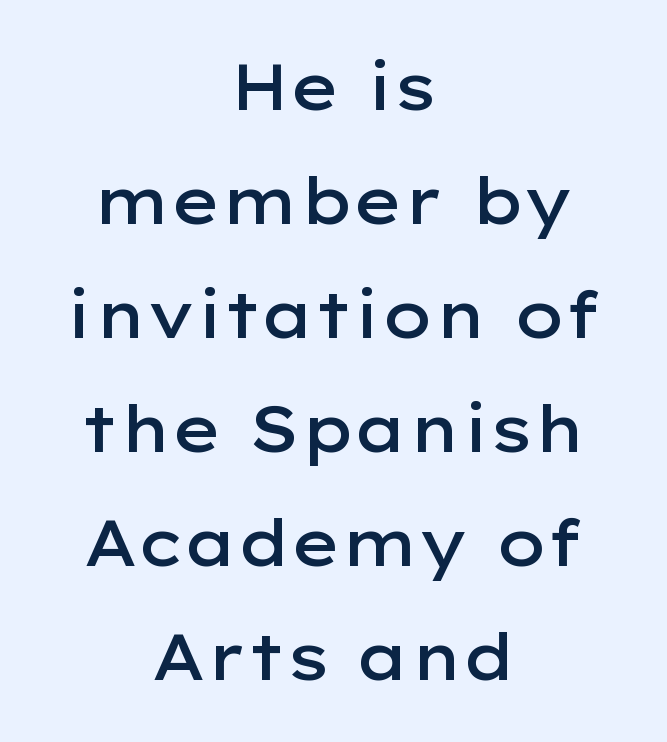
Bare-footed words on every line. How heavy is the stroke? Medium-heavy — a semibold, shy of bold. Students, note that the glyphs here touch the page at normal intervals. In terms of posture, this sample is upright.
